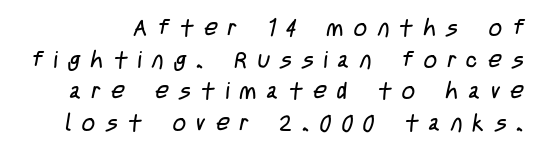
The image shows 23 px text type; set normal line spacing (1.38x), unusually wide letter spacing (+0.45 em), not underlined.
